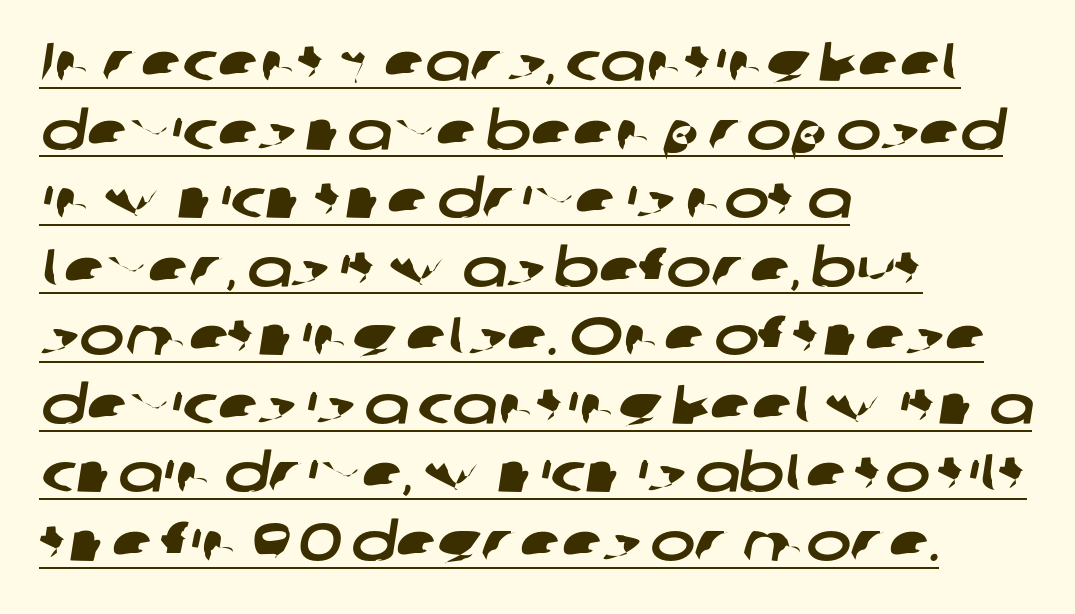
The letterforms sit shoulder to shoulder at normal distance. Varying glyph widths throughout — classic text-font behaviour. Observe the absence of serifs on each vertical stroke in this sample. Horizontal alignment here is leftward, the default for most running prose. The string is rendered with underlining switched on. The rows are spaced the way most documents space them.
